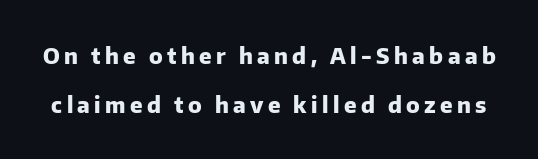
{"italic": "no", "bold": "yes", "underline": "no", "line_spacing": "loose", "line_spacing_ratio": 2.21, "letter_spacing": "wide", "letter_spacing_em": 0.2, "glyph_px": 22}
